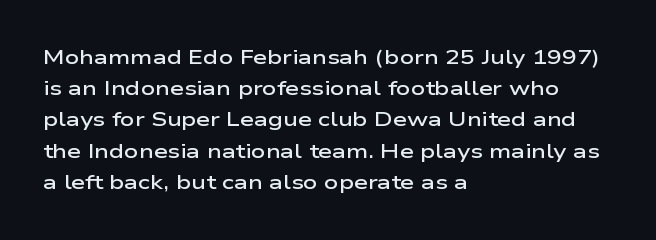
{"italic": "no", "bold": "semi", "underline": "no", "align": "left", "line_spacing": "normal", "line_spacing_ratio": 1.56, "letter_spacing": "normal", "letter_spacing_em": 0.0, "glyph_px": 20}
